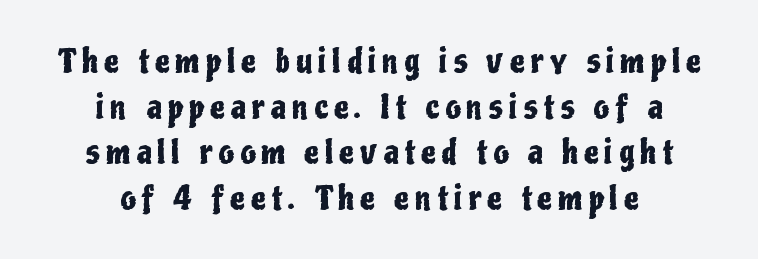
{"serif": "no", "italic": "no", "width": "condensed", "stroke_contrast": "low", "x_height": "medium", "monospaced": "no", "underline": "no", "align": "center", "line_spacing": "normal", "line_spacing_ratio": 1.38, "glyph_px": 33}
